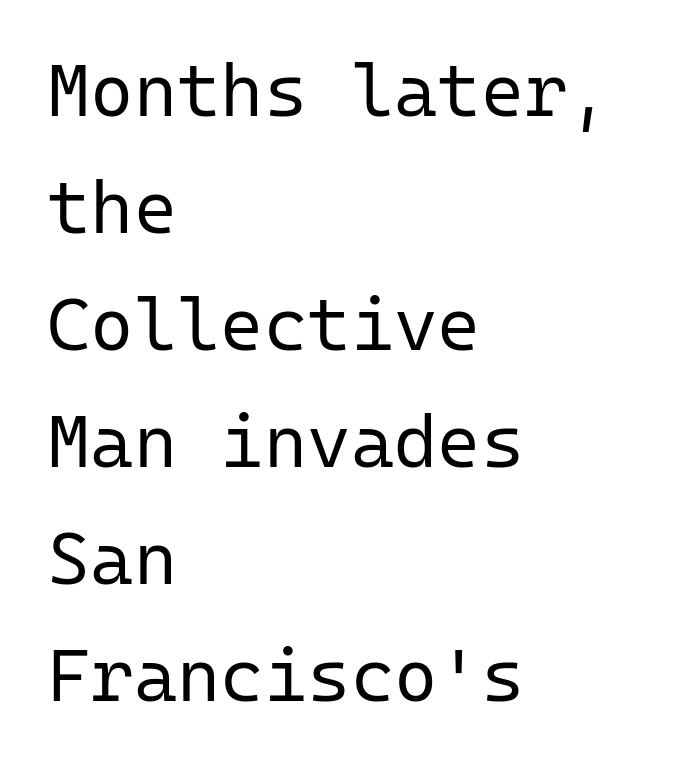
{"serif": "no", "italic": "no", "bold": "no", "weight": "regular", "width": "normal", "stroke_contrast": "low", "x_height": "medium", "monospaced": "yes", "underline": "no", "align": "left", "line_spacing": "normal", "line_spacing_ratio": 1.58, "letter_spacing": "normal", "letter_spacing_em": 0.0, "glyph_px": 74}
